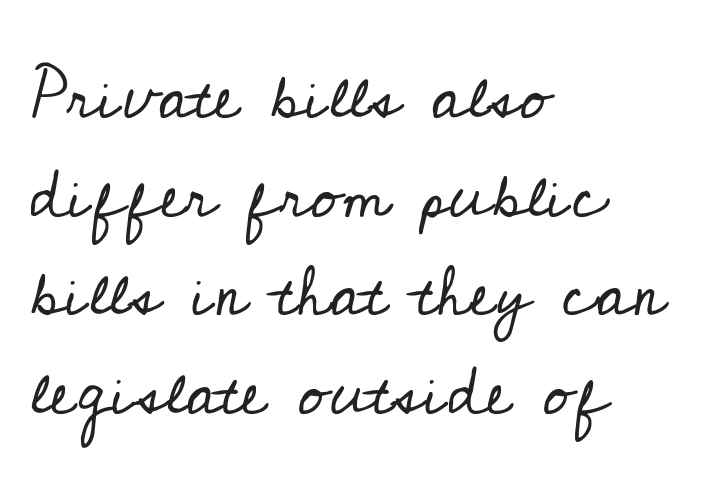
The image shows 69 px regular-weight serif type; set left-aligned, normal line spacing (1.43x), normal letter spacing, not underlined; low stroke contrast and a small x-height.
